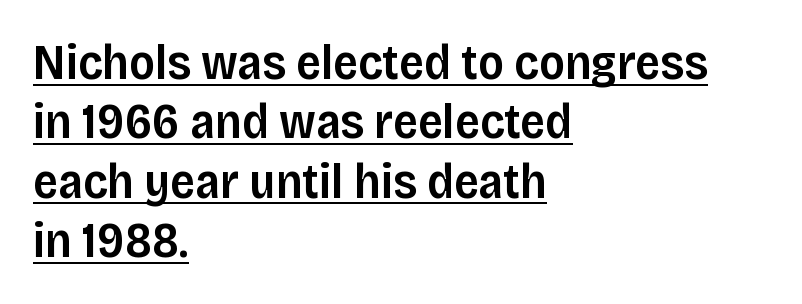
Q: Is the text bold? A: Semi-bold.
Q: Is the text italic (slanted)? A: No, it is upright.
Q: Is the typeface a serif or a sans-serif typeface? A: Sans-serif.
Q: Is the text underlined? A: Yes.
Q: How is the paragraph aligned? A: Left-aligned.
Q: Is the spacing between letters normal or unusually wide? A: Normal.
Q: Width (condensed, normal, or wide)? A: Normal.
Q: Stroke contrast? A: Low.
Q: x-height? A: Large.
Q: Monospaced? A: No.
